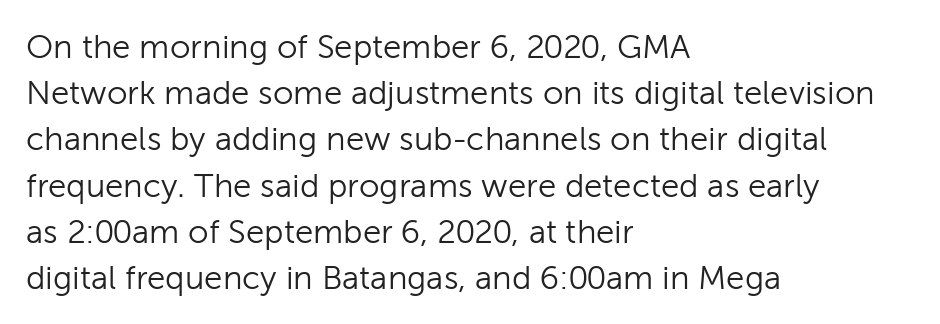
Q: Is the text bold? A: No.
Q: Is the text italic (slanted)? A: No, it is upright.
Q: Is the typeface a serif or a sans-serif typeface? A: Sans-serif.
Q: Is the text underlined? A: No.
Q: How is the paragraph aligned? A: Left-aligned.
Q: Is the spacing between letters normal or unusually wide? A: Normal.
Q: Is the spacing between lines tight, normal or loose? A: Normal.
Q: Width (condensed, normal, or wide)? A: Normal.
Q: Stroke contrast? A: Low.
Q: x-height? A: Medium.
Q: Monospaced? A: No.
